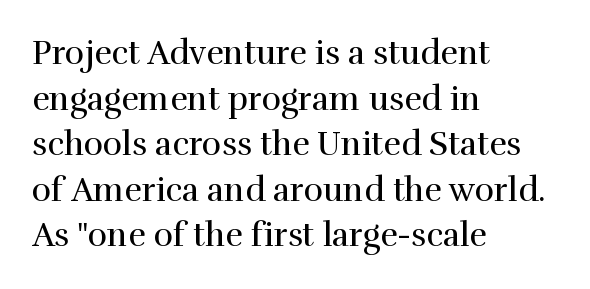
Q: Is the text bold? A: No.
Q: Is the text italic (slanted)? A: No, it is upright.
Q: Is the typeface a serif or a sans-serif typeface? A: Serif.
Q: Is the text underlined? A: No.
Q: How is the paragraph aligned? A: Left-aligned.
Q: Is the spacing between letters normal or unusually wide? A: Normal.
Q: Is the spacing between lines tight, normal or loose? A: Normal.
Q: Width (condensed, normal, or wide)? A: Normal.
Q: x-height? A: Medium.
Q: Monospaced? A: No.
